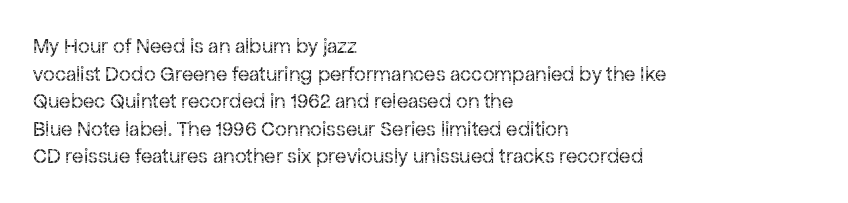
Teacher's note: observe the even left margin — that is flush-left alignment. The line texture is even and compact thanks to regular tracking. The lettering stays uniformly vertical, giving the passage a roman look. The baseline area is clear.
